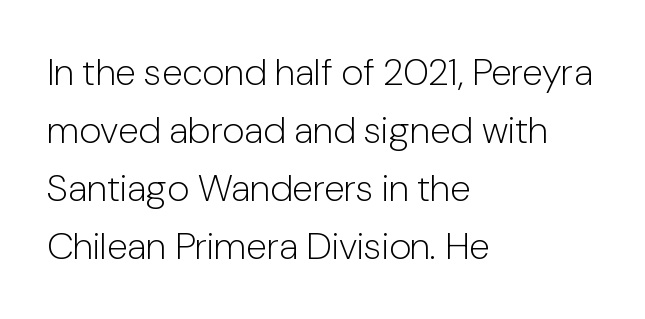
The leading is moderate, giving the passage an even texture. Compared with a centered layout, this one pins lines to the left instead. In terms of posture, this sample is upright. Here the glyphs are tracked normally, forming tight word shapes.
